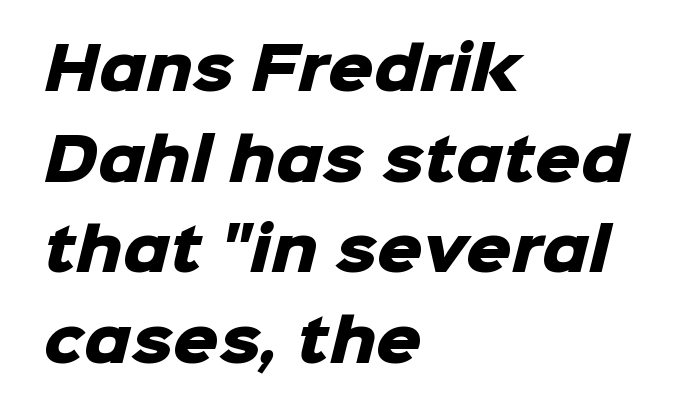
{"serif": "no", "bold": "yes", "weight": "heavy", "width": "normal", "stroke_contrast": "low", "x_height": "medium", "monospaced": "no", "underline": "no", "align": "left", "line_spacing": "normal", "line_spacing_ratio": 1.59, "letter_spacing": "normal", "letter_spacing_em": 0.0, "glyph_px": 57}
